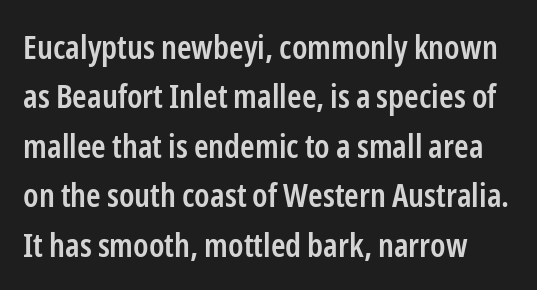
Q: Is the text bold? A: Semi-bold.
Q: Is the text italic (slanted)? A: No, it is upright.
Q: Is the typeface a serif or a sans-serif typeface? A: Sans-serif.
Q: Is the text underlined? A: No.
Q: Is the spacing between letters normal or unusually wide? A: Normal.
Q: Is the spacing between lines tight, normal or loose? A: Normal.
Q: Width (condensed, normal, or wide)? A: Condensed.
Q: Stroke contrast? A: Low.
Q: x-height? A: Medium.
Q: Monospaced? A: No.
